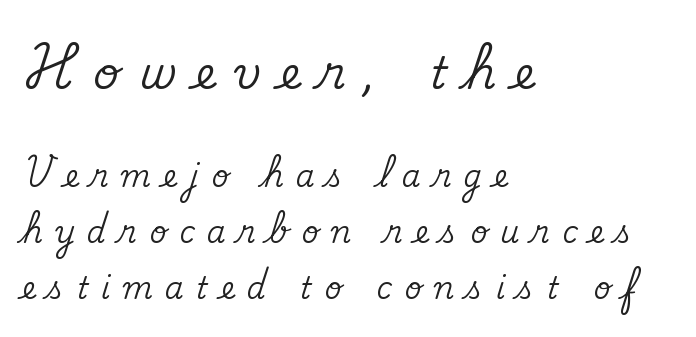
{"width": "normal", "stroke_contrast": "medium", "x_height": "small", "monospaced": "no", "underline": "no", "align": "left", "line_spacing_ratio": 1.87, "letter_spacing": "wide", "letter_spacing_em": 0.42, "larger_block": "first", "size_ratio": 1.5, "glyph_px": 45}
